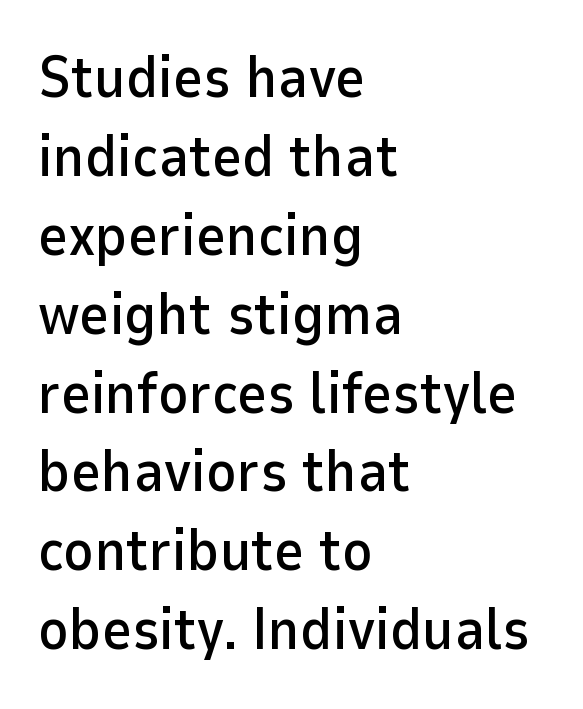
Q: Is the text italic (slanted)? A: No, it is upright.
Q: Is the typeface a serif or a sans-serif typeface? A: Sans-serif.
Q: Is the text underlined? A: No.
Q: How is the paragraph aligned? A: Left-aligned.
Q: Is the spacing between letters normal or unusually wide? A: Normal.
Q: Is the spacing between lines tight, normal or loose? A: Normal.
Q: Width (condensed, normal, or wide)? A: Normal.
Q: Stroke contrast? A: Low.
Q: x-height? A: Medium.
Q: Monospaced? A: No.
